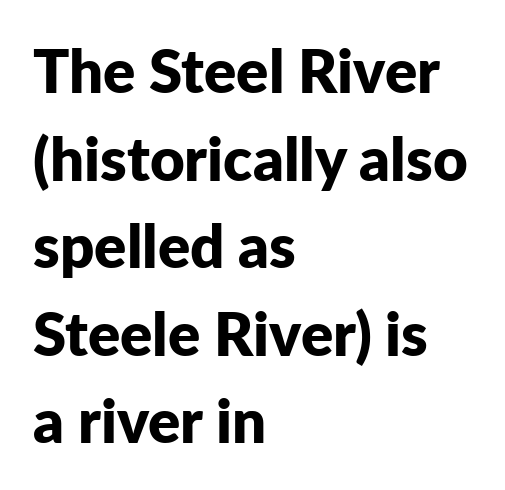
The typesetting leans heavy: a genuine bold. Look at the bottom of the vertical strokes: they stop flat, with no serifs. A clean baseline with only descenders dipping below it. Default kerning and tracking; the words read as compact shapes. Quick note: not italic, upright.
